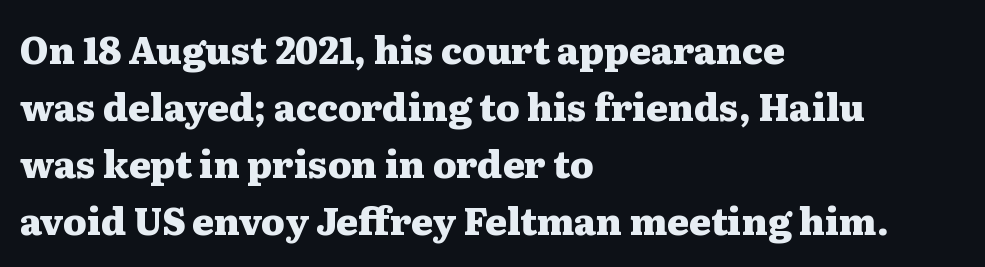
Q: Is the text bold? A: Yes.
Q: Is the text italic (slanted)? A: No, it is upright.
Q: Is the typeface a serif or a sans-serif typeface? A: Serif.
Q: Is the text underlined? A: No.
Q: How is the paragraph aligned? A: Left-aligned.
Q: Is the spacing between letters normal or unusually wide? A: Normal.
Q: Is the spacing between lines tight, normal or loose? A: Normal.
Q: Width (condensed, normal, or wide)? A: Wide.
Q: Stroke contrast? A: Medium.
Q: x-height? A: Medium.
Q: Monospaced? A: No.
